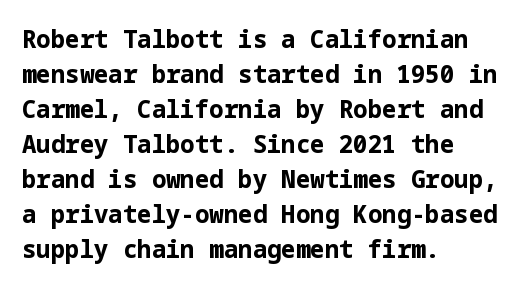
Q: Is the text bold? A: Yes.
Q: Is the text italic (slanted)? A: No, it is upright.
Q: Is the text underlined? A: No.
Q: How is the paragraph aligned? A: Left-aligned.
Q: Is the spacing between letters normal or unusually wide? A: Normal.
Q: Is the spacing between lines tight, normal or loose? A: Normal.
